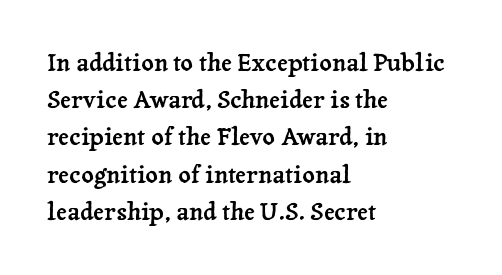
Interline gaps are of average width in this sample. The letters stand upright; this is a roman face. The face used here is rendered with its standard letterfit. Leftover space on each line is placed entirely after the last word. Beneath every word, the page is bare.
